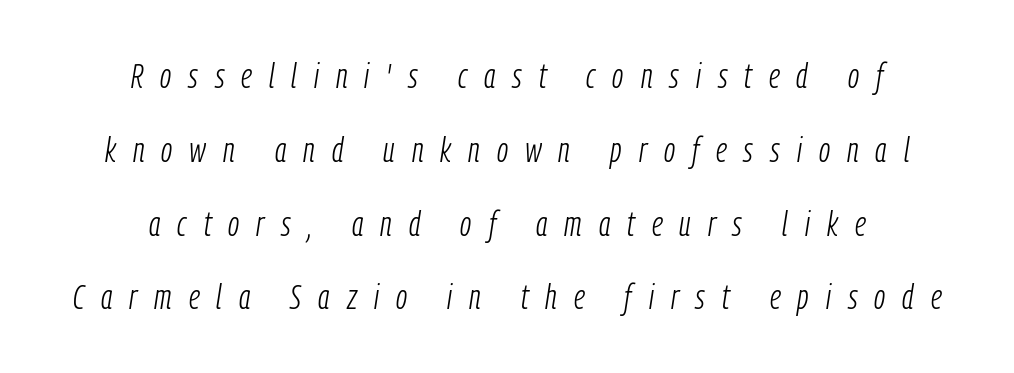
{"italic": "yes", "lean": "right", "slant_degrees": 9, "bold": "no", "weight": "light", "width": "condensed", "stroke_contrast": "low", "x_height": "medium", "monospaced": "no", "underline": "no", "align": "center", "line_spacing": "loose", "line_spacing_ratio": 2.17, "letter_spacing": "wide", "letter_spacing_em": 0.5, "glyph_px": 34}
